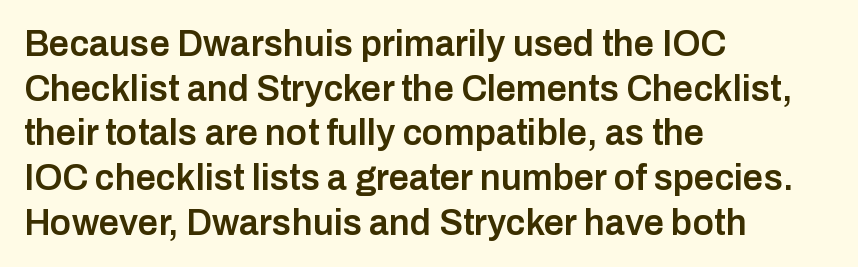
Serif or sans? Sans — the stroke terminals are bare. You could not count columns in this text — the font is proportionally spaced. No word sits above an underline. Compared with a centered layout, this one pins lines to the left instead. Firm but not heavy-handed strokes: this text is semibold.
